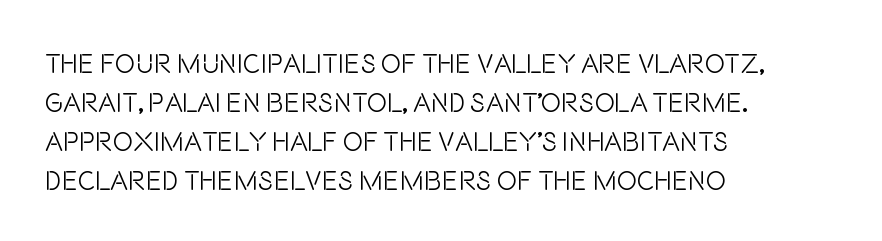
Q: Is the text bold? A: No.
Q: Is the text italic (slanted)? A: No, it is upright.
Q: Is the text underlined? A: No.
Q: How is the paragraph aligned? A: Left-aligned.
Q: Is the spacing between letters normal or unusually wide? A: Normal.
Q: Is the spacing between lines tight, normal or loose? A: Normal.
